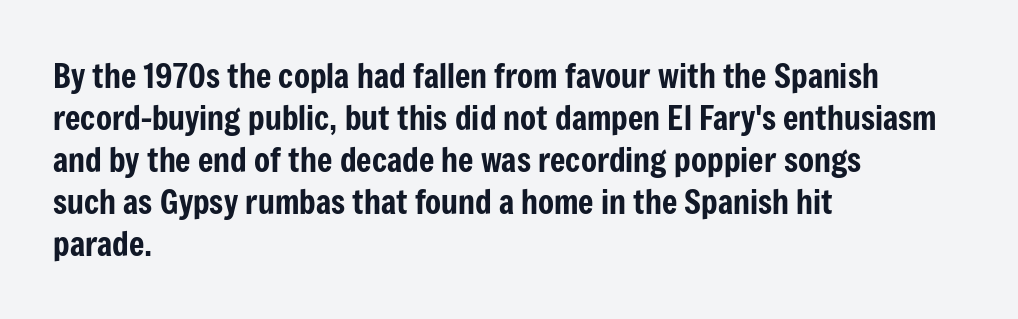
Italic? Not at all — the glyphs are vertical. A clean baseline with only descenders dipping below it. Nobody touched the tracking dial on this one. The passage shown is typed in a proportional face where columns would drift. The rendering anchors every line to the left-hand side.
